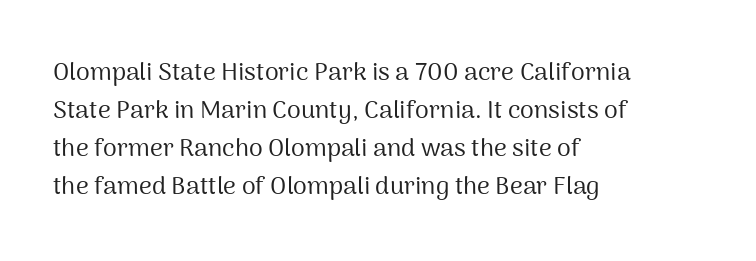
The font's upright variant was chosen for this text. The specimen omits any rule beneath the text block's lines. All the whitespace from short lines collects on the right. Tracking here is standard; glyphs follow each other at the usual distance.
